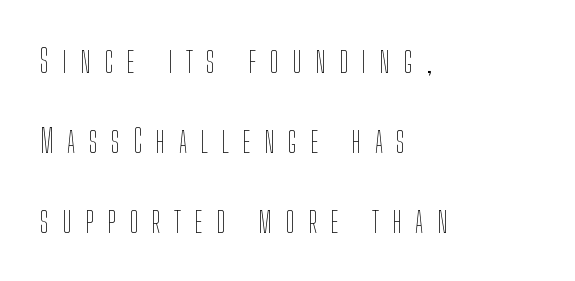
Q: Is the text bold? A: No.
Q: Is the text italic (slanted)? A: No, it is upright.
Q: Is the text underlined? A: No.
Q: How is the paragraph aligned? A: Left-aligned.
Q: Is the spacing between letters normal or unusually wide? A: Unusually wide.
Q: Is the spacing between lines tight, normal or loose? A: Loose.
Q: Width (condensed, normal, or wide)? A: Condensed.
Q: Stroke contrast? A: Low.
Q: x-height? A: Medium.
Q: Monospaced? A: No.
